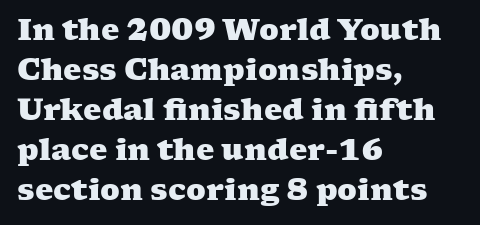
{"serif": "yes", "bold": "yes", "weight": "heavy", "width": "wide", "stroke_contrast": "medium", "x_height": "medium", "monospaced": "no", "underline": "no", "align": "left", "line_spacing": "normal", "line_spacing_ratio": 1.38, "letter_spacing": "normal", "letter_spacing_em": 0.0, "glyph_px": 29}
